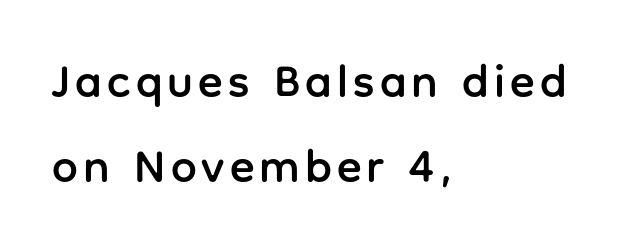
The image shows 46 px sans-serif type, upright; set left-aligned, line spacing 1.84x, not underlined; low stroke contrast and a medium x-height.
